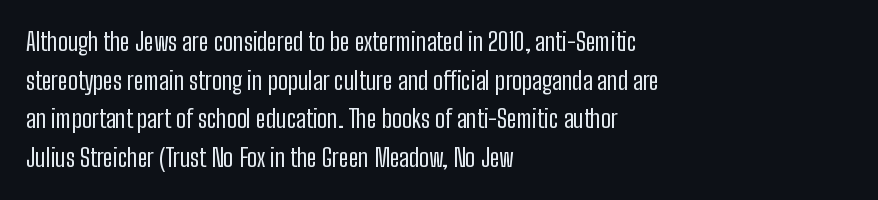
The image shows 25 px text type, upright; set left-aligned, normal line spacing (1.55x), normal letter spacing, not underlined.
